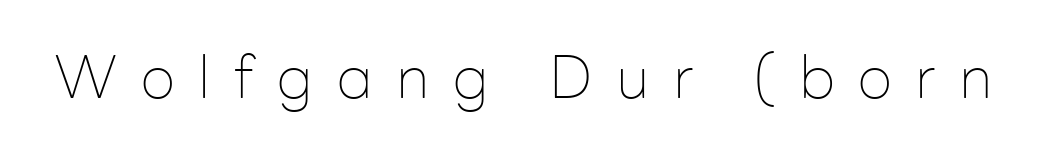
Q: Is the text bold? A: No.
Q: Is the text italic (slanted)? A: No, it is upright.
Q: Is the typeface a serif or a sans-serif typeface? A: Sans-serif.
Q: Is the text underlined? A: No.
Q: Is the spacing between letters normal or unusually wide? A: Unusually wide.
Q: Width (condensed, normal, or wide)? A: Normal.
Q: Stroke contrast? A: Low.
Q: x-height? A: Medium.
Q: Monospaced? A: No.
